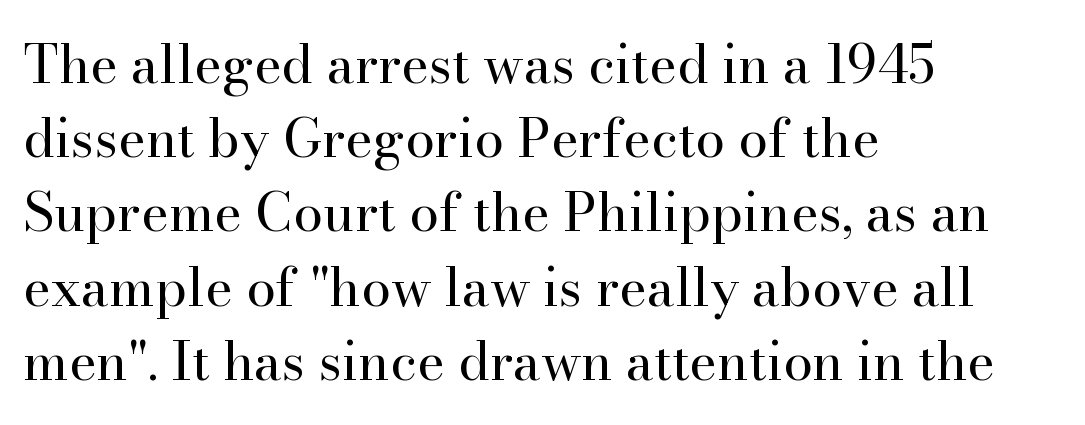
{"serif": "yes", "italic": "no", "bold": "no", "weight": "regular", "width": "normal", "stroke_contrast": "high", "x_height": "small", "monospaced": "no", "underline": "no", "align": "left", "line_spacing": "normal", "line_spacing_ratio": 1.4, "letter_spacing": "normal", "letter_spacing_em": 0.0, "glyph_px": 53}
